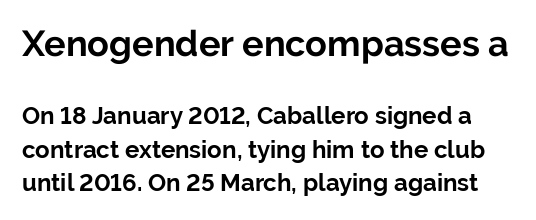
Do the letters lean? They stand straight. The glyphs in this specimen are sans serif. Character size in the leading block exceeds that of the trailing block. The foot of each line stays bare and open. Interline gaps are of average width in this sample. The passage shown is typed in a proportional face where columns would drift.
